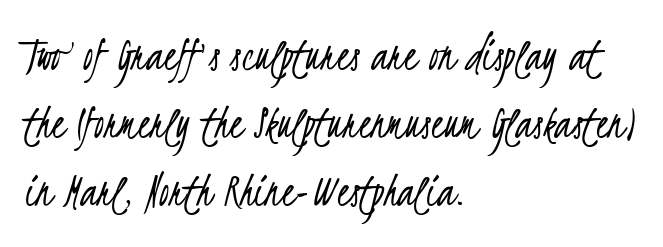
{"serif": "no", "bold": "no", "weight": "light", "width": "condensed", "stroke_contrast": "low", "x_height": "small", "monospaced": "no", "underline": "no", "align": "left", "line_spacing": "normal", "line_spacing_ratio": 1.36, "letter_spacing": "normal", "letter_spacing_em": 0.0, "glyph_px": 50}
